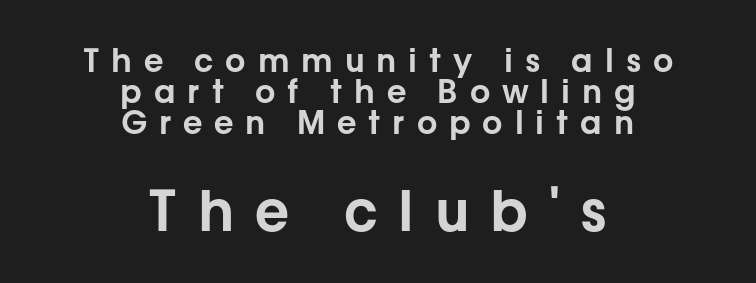
Q: Is the text italic (slanted)? A: No, it is upright.
Q: Is the typeface a serif or a sans-serif typeface? A: Sans-serif.
Q: Is the text underlined? A: No.
Q: How is the paragraph aligned? A: Centered.
Q: Is the spacing between letters normal or unusually wide? A: Unusually wide.
Q: Is the spacing between lines tight, normal or loose? A: Tight.
Q: Which block of text is set in a larger size, the first (top) or the second (bottom)? A: The second (bottom) one.
Q: Width (condensed, normal, or wide)? A: Normal.
Q: Stroke contrast? A: Low.
Q: x-height? A: Medium.
Q: Monospaced? A: No.
